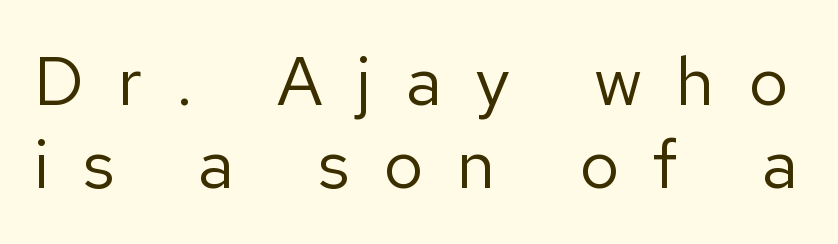
{"serif": "no", "italic": "no", "bold": "no", "weight": "regular", "width": "normal", "stroke_contrast": "low", "x_height": "medium", "monospaced": "no", "underline": "no", "line_spacing_ratio": 1.2, "letter_spacing": "wide", "letter_spacing_em": 0.49, "glyph_px": 69}
